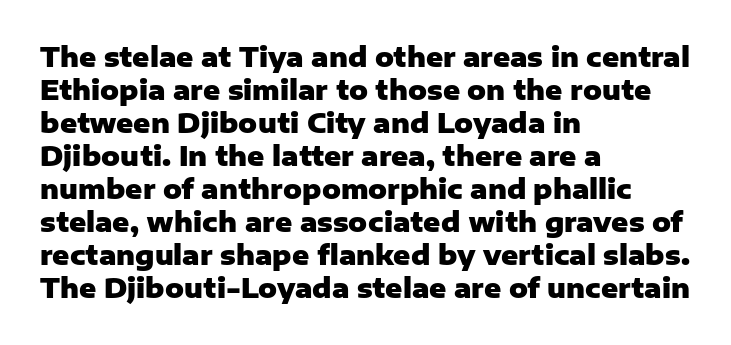
Q: Is the text bold? A: Yes.
Q: Is the text italic (slanted)? A: No, it is upright.
Q: Is the text underlined? A: No.
Q: How is the paragraph aligned? A: Left-aligned.
Q: Is the spacing between letters normal or unusually wide? A: Normal.
Q: Is the spacing between lines tight, normal or loose? A: Normal.
